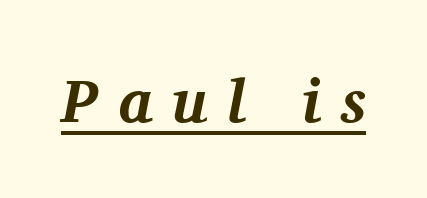
Q: Is the text bold? A: Yes.
Q: Is the text italic (slanted)? A: Yes, it leans right by about 11 degrees.
Q: Is the typeface a serif or a sans-serif typeface? A: Serif.
Q: Is the text underlined? A: Yes.
Q: Is the spacing between letters normal or unusually wide? A: Unusually wide.
Q: Width (condensed, normal, or wide)? A: Normal.
Q: Stroke contrast? A: Medium.
Q: x-height? A: Medium.
Q: Monospaced? A: No.
